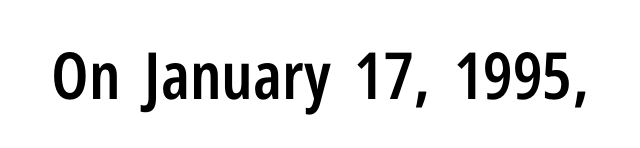
The image shows 65 px semibold, condensed sans-serif type, upright; set normal letter spacing, not underlined; low stroke contrast and a medium x-height.
